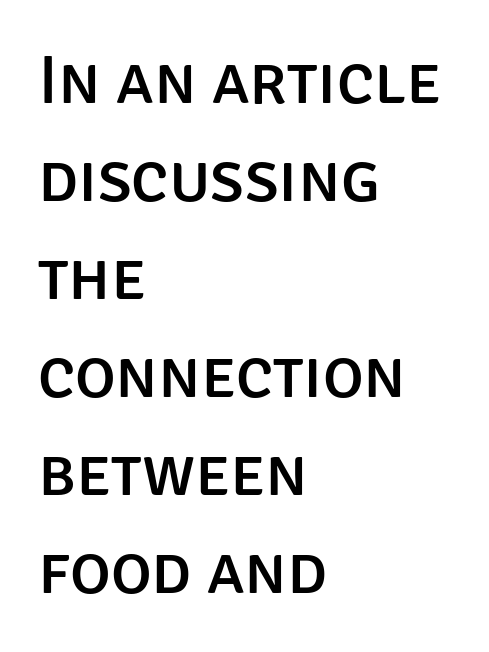
{"serif": "no", "italic": "no", "width": "normal", "stroke_contrast": "low", "x_height": "large", "monospaced": "no", "underline": "no", "align": "left", "line_spacing": "normal", "line_spacing_ratio": 1.42, "letter_spacing": "normal", "letter_spacing_em": 0.0, "glyph_px": 69}
